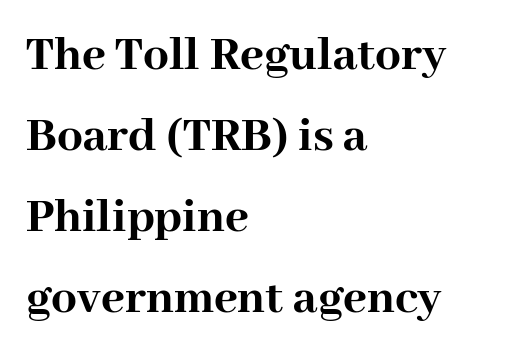
The image shows 51 px semibold serif type, upright; set left-aligned, normal line spacing (1.59x), normal letter spacing, not underlined; high stroke contrast and a medium x-height.
